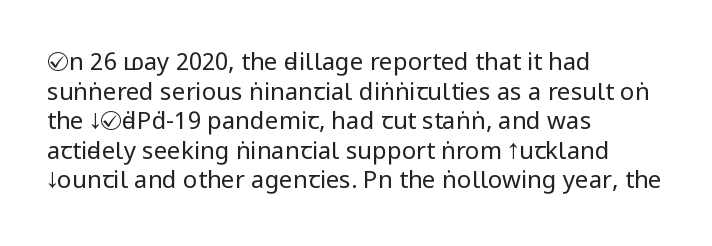
Q: Is the text bold? A: No.
Q: Is the text italic (slanted)? A: No, it is upright.
Q: Is the text underlined? A: No.
Q: How is the paragraph aligned? A: Left-aligned.
Q: Is the spacing between letters normal or unusually wide? A: Normal.
